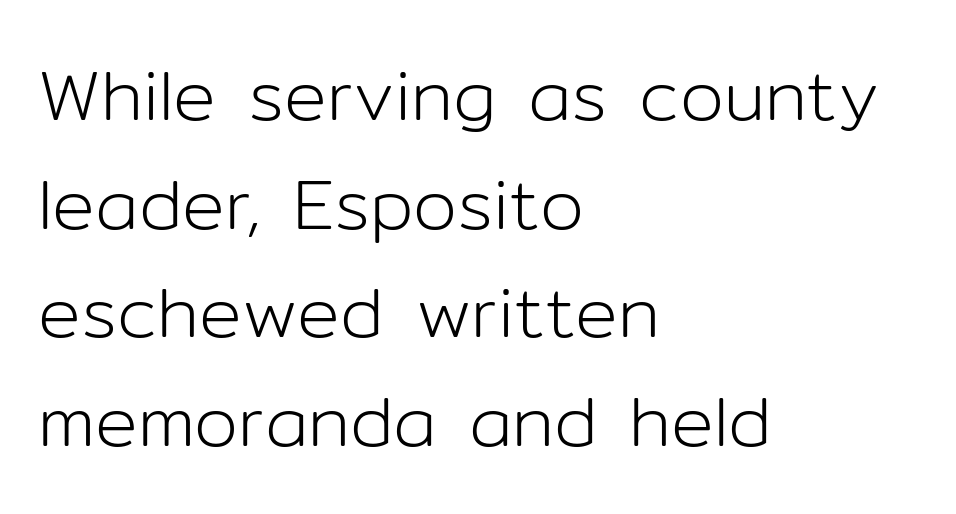
Q: Is the text bold? A: No.
Q: Is the text italic (slanted)? A: No, it is upright.
Q: Is the typeface a serif or a sans-serif typeface? A: Sans-serif.
Q: Is the text underlined? A: No.
Q: How is the paragraph aligned? A: Left-aligned.
Q: Is the spacing between letters normal or unusually wide? A: Normal.
Q: Is the spacing between lines tight, normal or loose? A: Normal.
Q: Width (condensed, normal, or wide)? A: Normal.
Q: Stroke contrast? A: Low.
Q: x-height? A: Medium.
Q: Monospaced? A: No.
